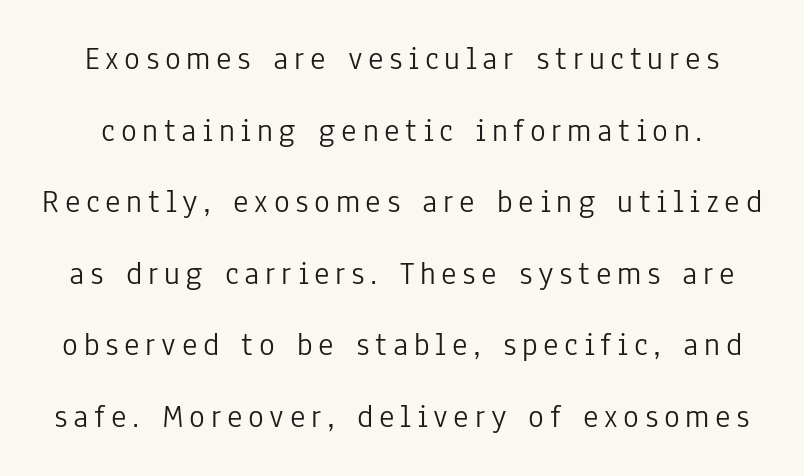
The baseline area is clear. This is the regular roman posture of the typeface. The strokes carry an ordinary text weight at most. Varying glyph widths throughout — classic text-font behaviour.
